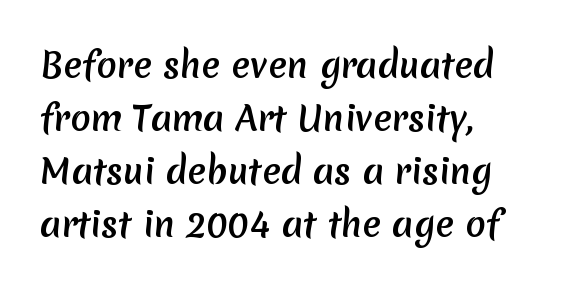
Q: Is the typeface a serif or a sans-serif typeface? A: Sans-serif.
Q: Is the text underlined? A: No.
Q: How is the paragraph aligned? A: Left-aligned.
Q: Is the spacing between letters normal or unusually wide? A: Normal.
Q: Is the spacing between lines tight, normal or loose? A: Normal.
Q: Width (condensed, normal, or wide)? A: Normal.
Q: Stroke contrast? A: Medium.
Q: x-height? A: Medium.
Q: Monospaced? A: No.
